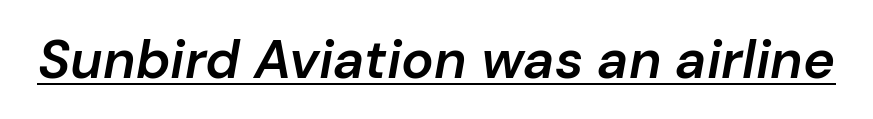
{"italic": "yes", "lean": "right", "slant_degrees": 10, "bold": "semi", "weight": "semibold", "width": "normal", "stroke_contrast": "low", "x_height": "medium", "monospaced": "no", "underline": "yes", "letter_spacing": "normal", "letter_spacing_em": 0.0, "glyph_px": 54}
